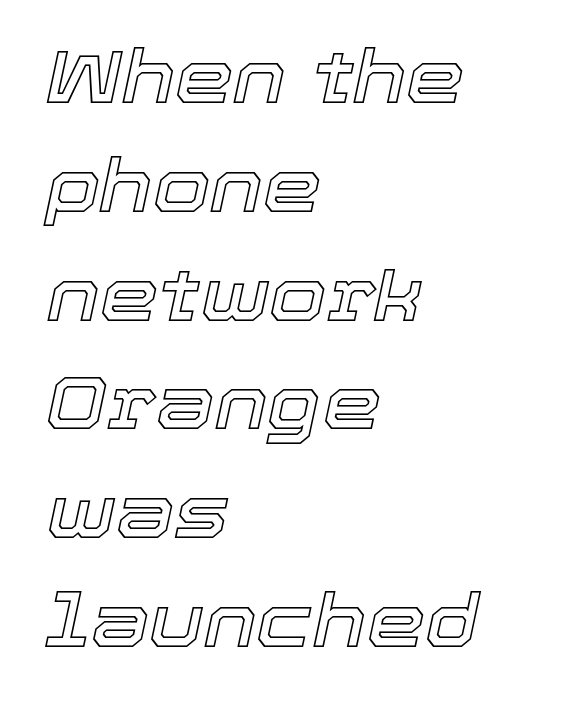
The passage shown stacks its lines at a standard gap. Nothing unusual about the tracking: characters are spaced as the font intends. The ragged edge is on the right, which tells us the setting is flush left. Each letter keeps its own natural width here, so spacing adapts to shape. The specimen reads as italic at a glance.
